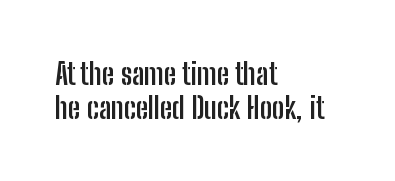
Stroke terminals: plain, sans-serif. Every character sits straight up, as roman type does. If you drew a ruler down the left edge, every line would touch it. The designer dialed line spacing down below the default.
